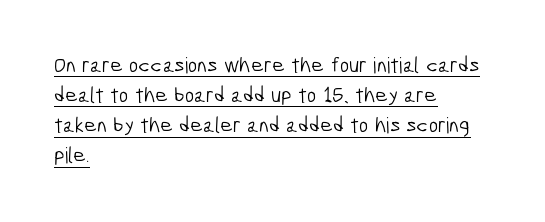
{"bold": "no", "underline": "yes", "align": "left", "line_spacing": "normal", "line_spacing_ratio": 1.37, "letter_spacing": "normal", "letter_spacing_em": 0.0, "glyph_px": 22}
